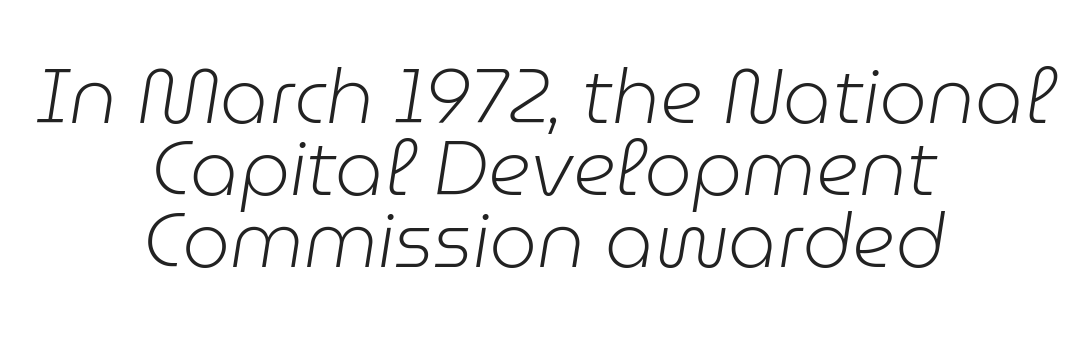
The image shows 76 px light type, italic (leaning right); set centered, tight line spacing (0.95x), normal letter spacing, not underlined; low stroke contrast and a medium x-height.
